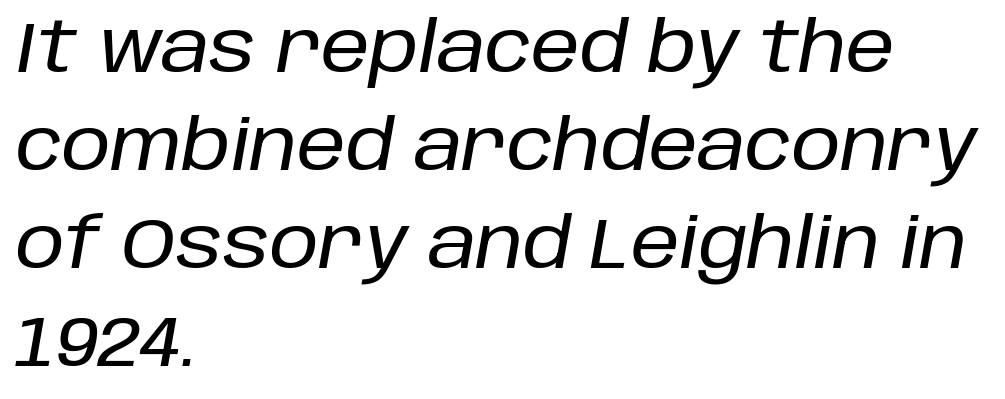
Q: Is the text italic (slanted)? A: Yes, it leans right by about 10 degrees.
Q: Is the text underlined? A: No.
Q: How is the paragraph aligned? A: Left-aligned.
Q: Is the spacing between letters normal or unusually wide? A: Normal.
Q: Is the spacing between lines tight, normal or loose? A: Normal.
Q: Width (condensed, normal, or wide)? A: Normal.
Q: Stroke contrast? A: Low.
Q: x-height? A: Large.
Q: Monospaced? A: No.
